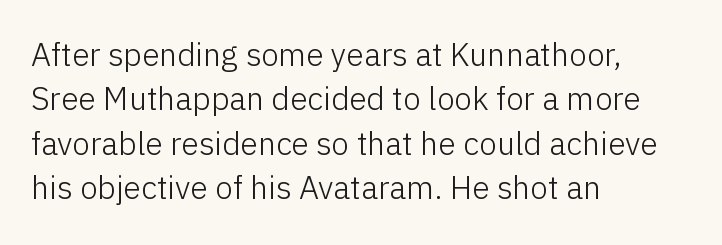
The image shows 32 px light sans-serif type, upright; set left-aligned, normal line spacing (1.39x), normal letter spacing, not underlined; low stroke contrast and a medium x-height.
